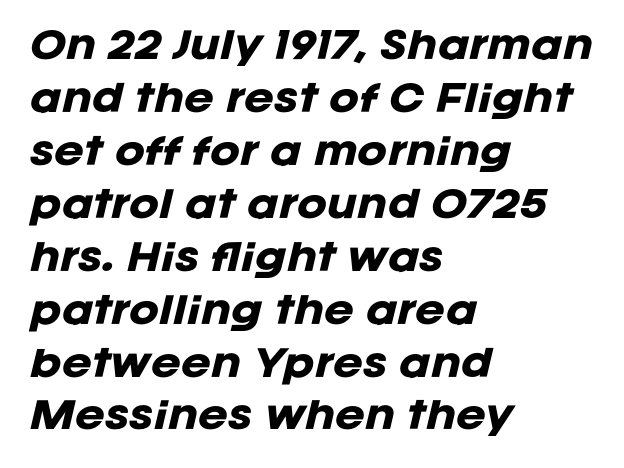
The image shows 36 px heavy type, italic (leaning right); set left-aligned, normal line spacing (1.47x), normal letter spacing, not underlined; low stroke contrast and a large x-height.
